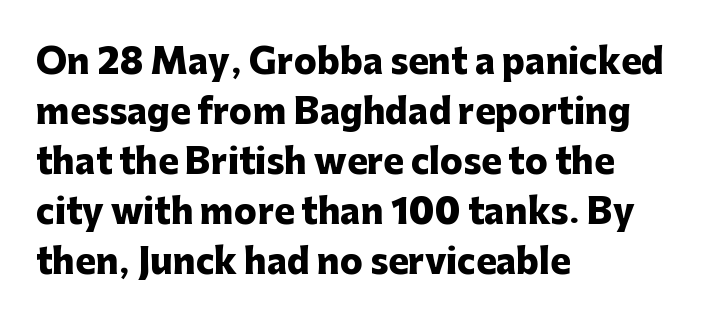
The letters sit at their default tracking, neither squeezed nor spread. Leading: standard. The type family on display is of the sans-serif kind. In terms of posture, this sample is upright.
